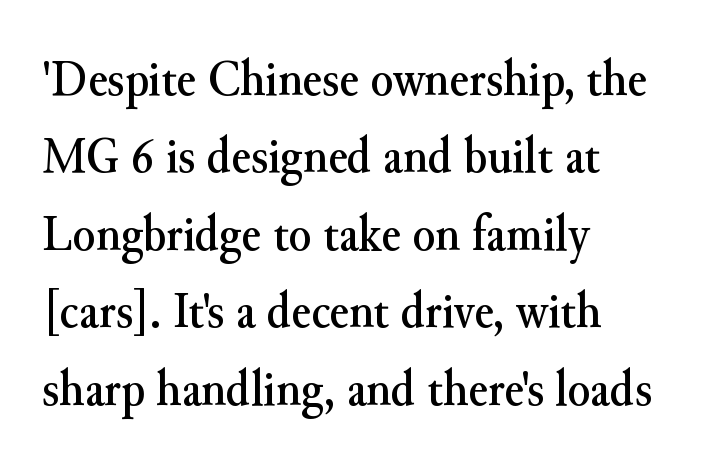
These lines are rendered in a variable-pitch font. This sample uses an upright cut, with every glyph sitting square on the baseline. Is the letter spacing exaggerated? No — it looks like the ordinary default. Layout note: lines flush left. This rendering features lettering with no underline. The characters display serif detailing at their extremities.
